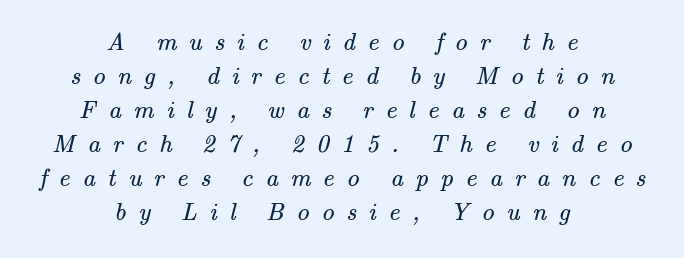
The image shows 25 px text type; set centered, normal line spacing (1.36x), unusually wide letter spacing (+0.49 em), not underlined.
